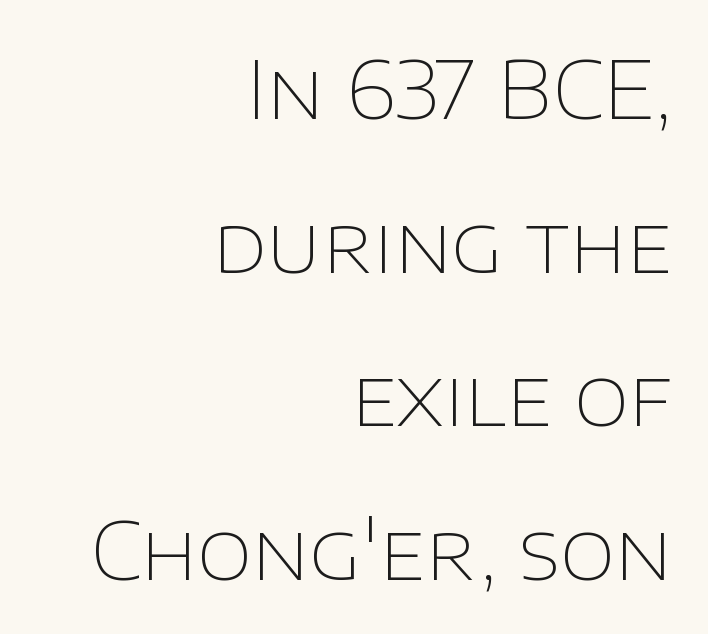
{"serif": "no", "italic": "no", "bold": "no", "weight": "thin", "width": "normal", "stroke_contrast": "low", "x_height": "large", "monospaced": "no", "underline": "no", "align": "right", "line_spacing": "loose", "line_spacing_ratio": 1.92, "letter_spacing": "normal", "letter_spacing_em": 0.0, "glyph_px": 80}
